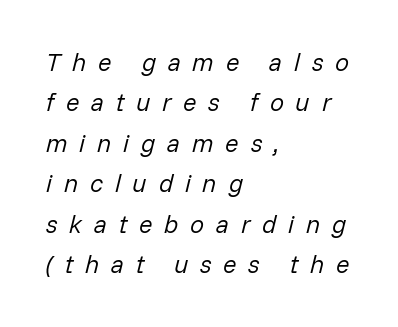
Q: Is the text bold? A: No.
Q: Is the text italic (slanted)? A: Yes, it leans right by about 14 degrees.
Q: Is the text underlined? A: No.
Q: How is the paragraph aligned? A: Left-aligned.
Q: Is the spacing between letters normal or unusually wide? A: Unusually wide.
Q: Is the spacing between lines tight, normal or loose? A: Normal.
